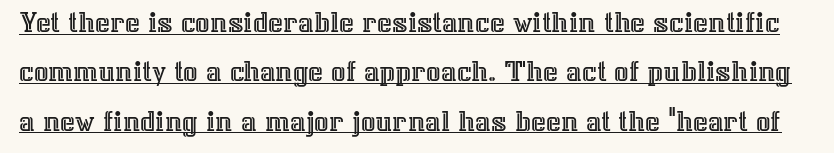
{"italic": "no", "width": "normal", "x_height": "medium", "monospaced": "no", "underline": "yes", "line_spacing": "normal", "line_spacing_ratio": 1.54, "letter_spacing": "normal", "letter_spacing_em": 0.0, "glyph_px": 32}
